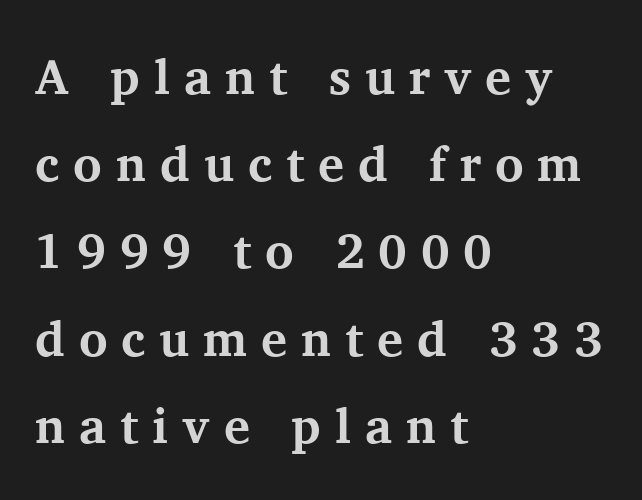
Note the varied advance widths — an 'i' is clearly narrower than an 'm'. Someone cranked the tracking dial way up on this one. Does the copy run flush right? No — it runs flush left. Beneath every word, the page is bare. A typesetter would mark this as roman, not italic.
